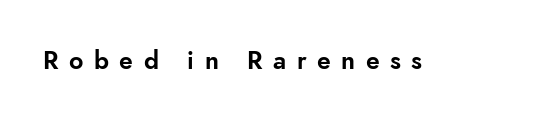
The image shows 25 px text type, upright; set unusually wide letter spacing (+0.42 em), not underlined.
